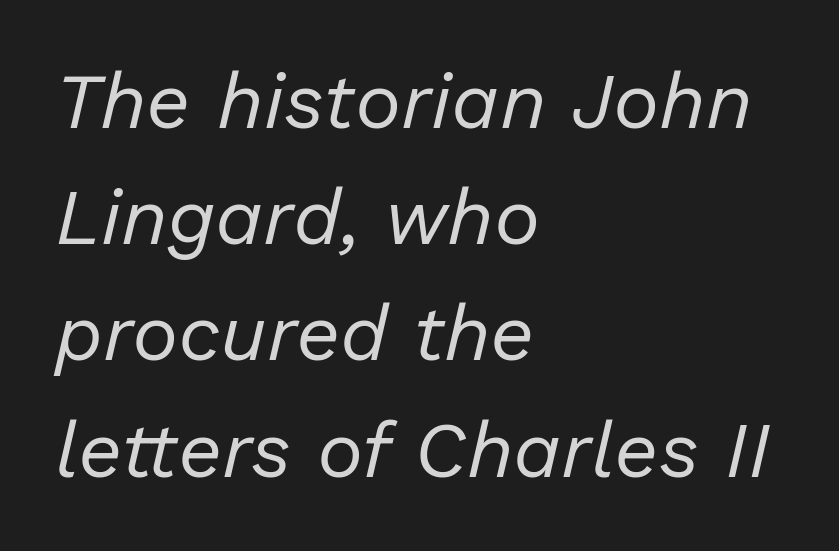
This reads as an unemphasized weight, regular at the heaviest. The rendering anchors every line to the left-hand side. Note the varied advance widths — an 'i' is clearly narrower than an 'm'. Compared with ordinary roman type, these characters are visibly tilted. A typesetter would call this zero additional tracking. Regular leading.
